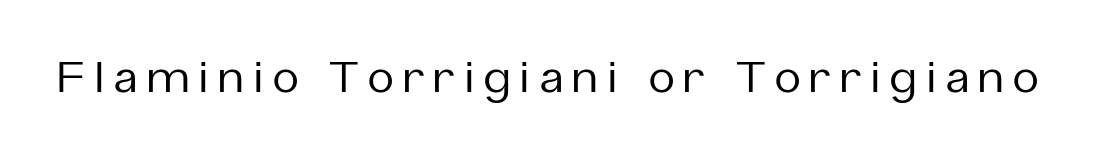
Underline: absent. This sample uses a sans-serif face. Every stem runs plumb, perpendicular to the baseline. Spacing verdict: proportional, widths tailored to each character.
